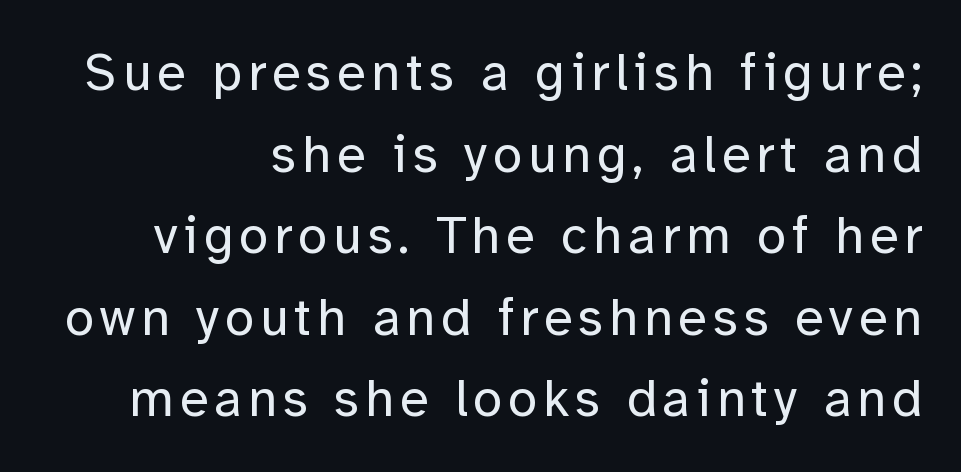
Interline gaps are of average width in this sample. This is roman type, the default non-slanted kind. Nope, no serifs anywhere on these letters. In CSS terms this would be text-align: right. Looks like regular typesetting: each glyph gets only the width it needs.
